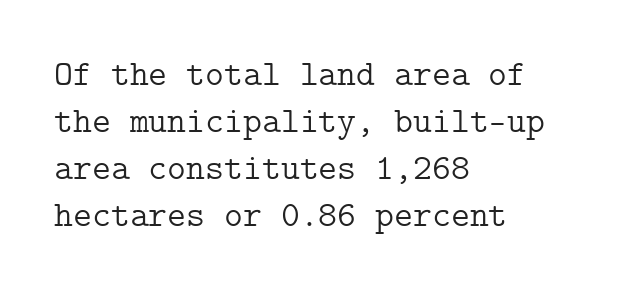
Serif or sans? Serif — the stroke terminals have little feet. The passage is arranged the way most books set body copy — flush left. Weight: not bold — regular or lighter. Ordinary non-slanted type is in use.
